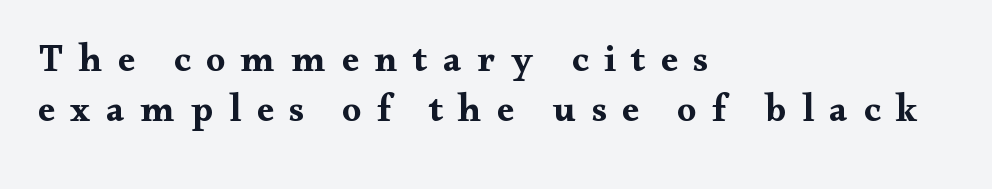
Heavy, bold letterforms. Does the copy run flush right? No — it runs flush left. Short note: letters widely spaced. Ordinary non-slanted type is in use. Vertical spacing — default. Character widths vary here, with narrow letters taking less room than wide ones.
